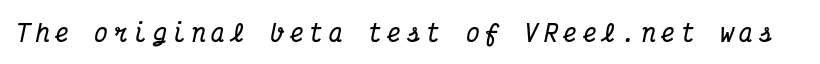
The image shows 23 px bold type, italic (leaning right); set unusually wide letter spacing (+0.25 em), not underlined.
